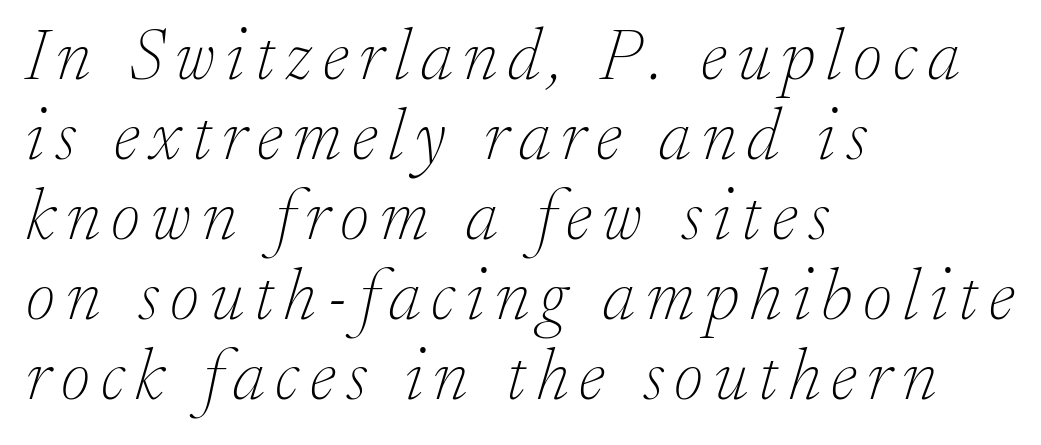
The image shows 72 px thin serif type, italic (leaning right); set left-aligned, tight line spacing (1.11x), not underlined; low stroke contrast and a small x-height.
